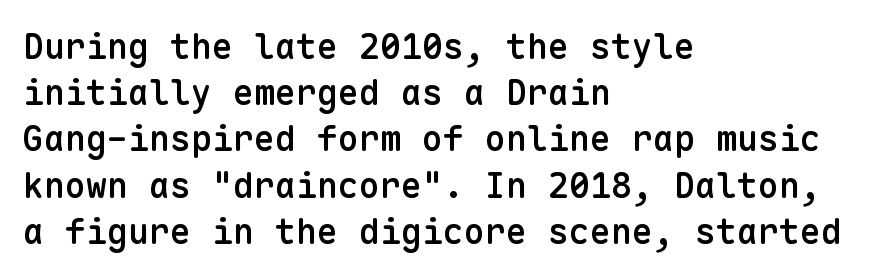
{"serif": "no", "italic": "no", "bold": "semi", "weight": "semibold", "width": "normal", "stroke_contrast": "low", "x_height": "medium", "monospaced": "yes", "underline": "no", "align": "left", "line_spacing": "normal", "line_spacing_ratio": 1.32, "letter_spacing": "normal", "letter_spacing_em": 0.0, "glyph_px": 35}
